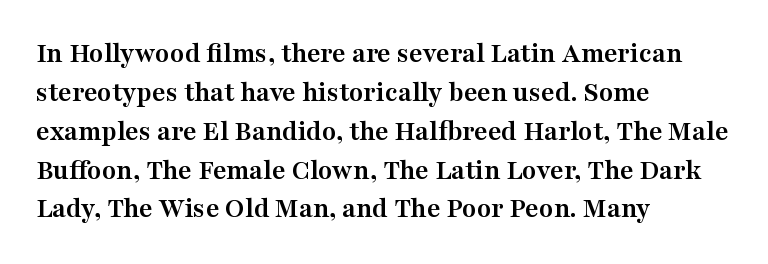
The space beneath each line is pristine and unruled. One-word summary of the alignment: left. The characters look thick and weighty, a clear bold. Character widths vary here, with narrow letters taking less room than wide ones. This sample keeps an unexceptional amount of space between lines. The letters stand upright; this is a roman face.
